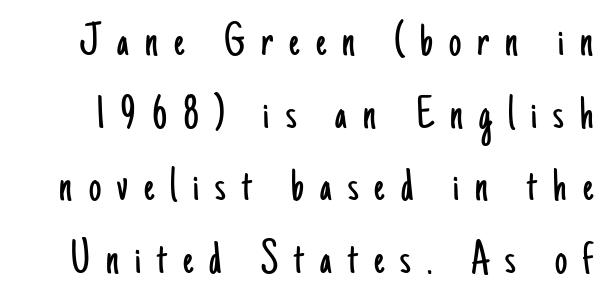
Q: Is the text bold? A: No.
Q: Is the text italic (slanted)? A: No, it is upright.
Q: Is the typeface a serif or a sans-serif typeface? A: Sans-serif.
Q: Is the text underlined? A: No.
Q: Is the spacing between letters normal or unusually wide? A: Unusually wide.
Q: Is the spacing between lines tight, normal or loose? A: Normal.
Q: Width (condensed, normal, or wide)? A: Condensed.
Q: Stroke contrast? A: Low.
Q: x-height? A: Small.
Q: Monospaced? A: No.
